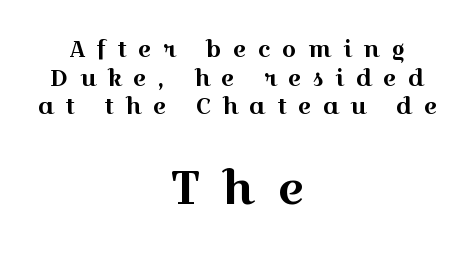
Q: Is the text italic (slanted)? A: No, it is upright.
Q: Is the typeface a serif or a sans-serif typeface? A: Serif.
Q: Is the text underlined? A: No.
Q: How is the paragraph aligned? A: Centered.
Q: Is the spacing between letters normal or unusually wide? A: Unusually wide.
Q: Which block of text is set in a larger size, the first (top) or the second (bottom)? A: The second (bottom) one.
Q: Width (condensed, normal, or wide)? A: Wide.
Q: x-height? A: Medium.
Q: Monospaced? A: No.
